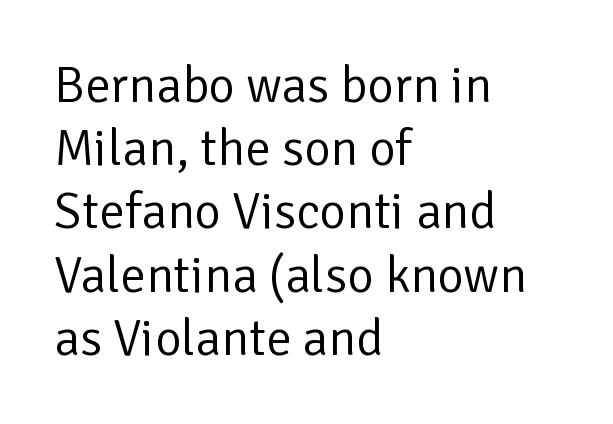
The image shows 51 px regular-weight sans-serif type, upright; set left-aligned, line spacing 1.24x, normal letter spacing, not underlined; low stroke contrast and a medium x-height.
